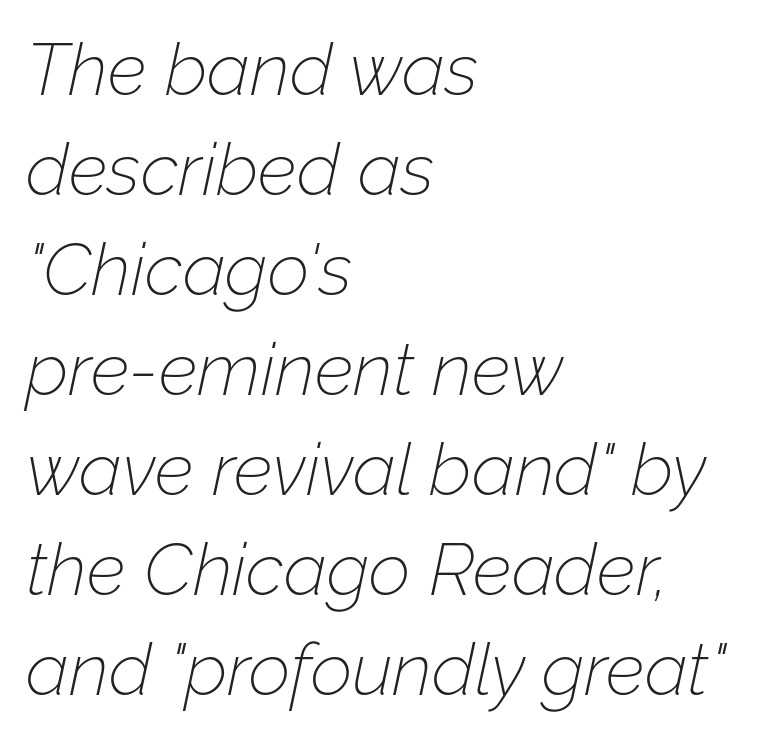
The image shows 73 px thin type, italic (leaning right); set left-aligned, normal line spacing (1.37x), normal letter spacing, not underlined; low stroke contrast and a medium x-height.
